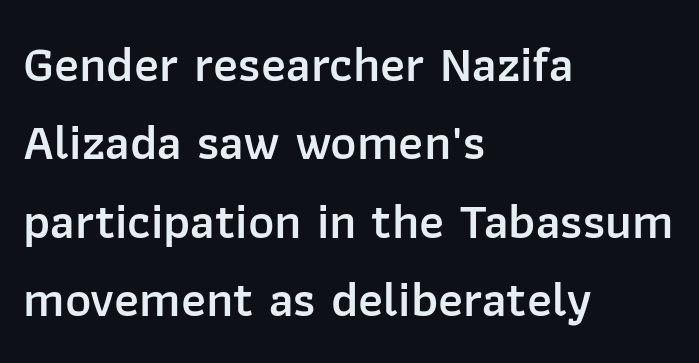
The image shows 50 px semibold sans-serif type, upright; set left-aligned, normal line spacing (1.57x), normal letter spacing, not underlined; low stroke contrast and a medium x-height.
